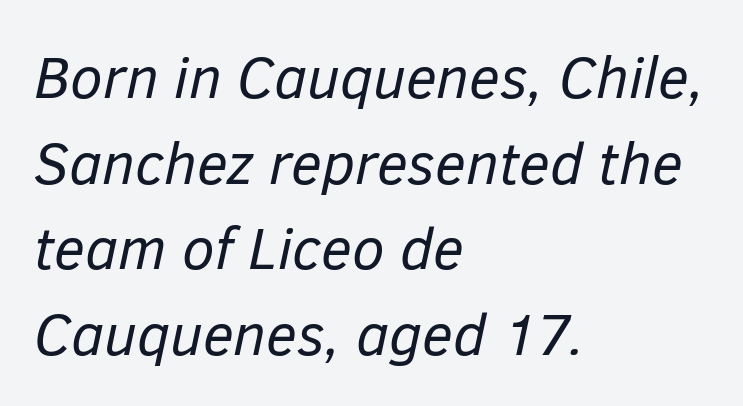
{"italic": "yes", "lean": "right", "slant_degrees": 12, "bold": "no", "weight": "regular", "width": "normal", "stroke_contrast": "low", "x_height": "medium", "monospaced": "no", "underline": "no", "align": "left", "line_spacing": "normal", "line_spacing_ratio": 1.45, "letter_spacing": "normal", "letter_spacing_em": 0.0, "glyph_px": 59}
